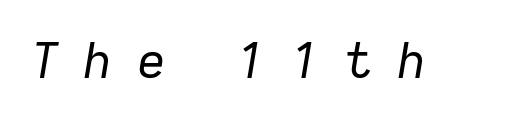
Counters stay open thanks to moderate or lighter strokes. The gaps between neighbouring characters are conspicuously large. Descenders are the only things crossing below the line. The letters are slanted; this is an italic face. Proportional: the letters do not fall into vertical columns.
